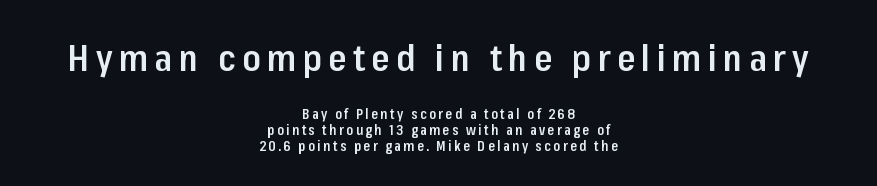
Descenders hang freely into open space. The block sitting higher on the canvas is the one with enlarged characters. Proportional: the letters do not fall into vertical columns. Compared with an ordinary text face, these strokes are moderately heavier — a semibold. Italic? Not at all — the glyphs are vertical.
